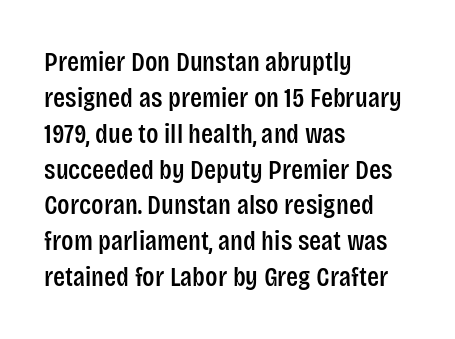
The image shows 28 px condensed sans-serif type, upright; set left-aligned, normal line spacing (1.28x), normal letter spacing, not underlined; low stroke contrast and a large x-height.
